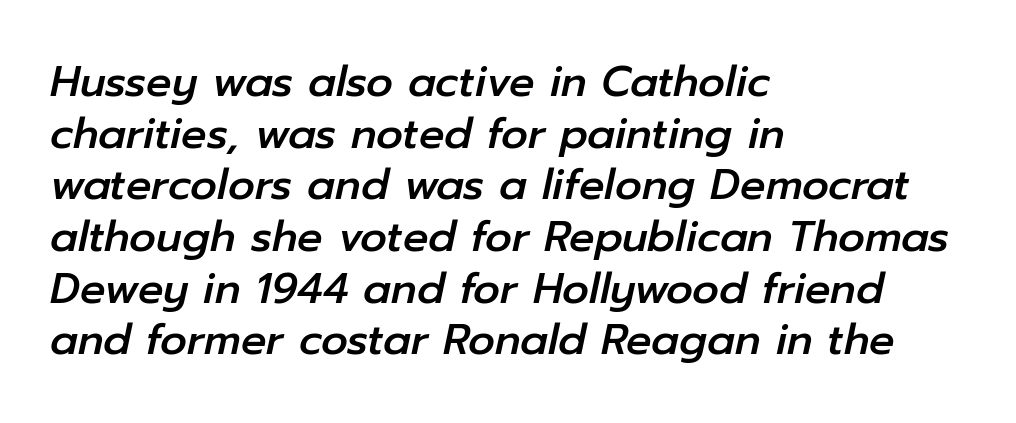
The image shows 42 px text type, italic (leaning right); set left-aligned, line spacing 1.23x, normal letter spacing, not underlined; low stroke contrast and a medium x-height.
